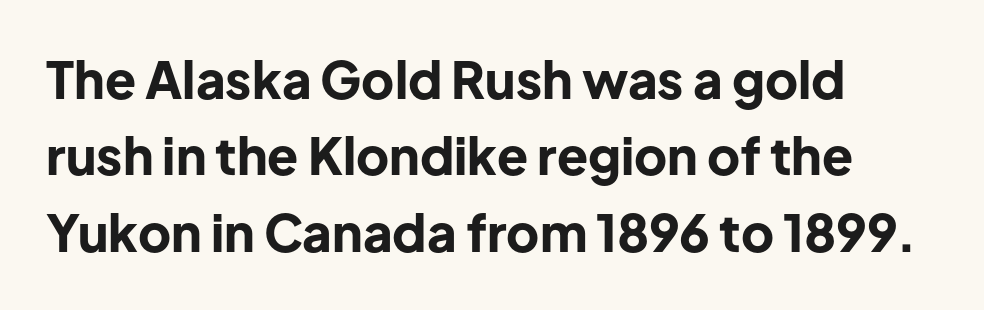
{"serif": "no", "italic": "no", "bold": "yes", "weight": "bold", "width": "normal", "stroke_contrast": "low", "x_height": "medium", "monospaced": "no", "underline": "no", "align": "left", "line_spacing": "normal", "line_spacing_ratio": 1.5, "letter_spacing": "normal", "letter_spacing_em": 0.0, "glyph_px": 51}
